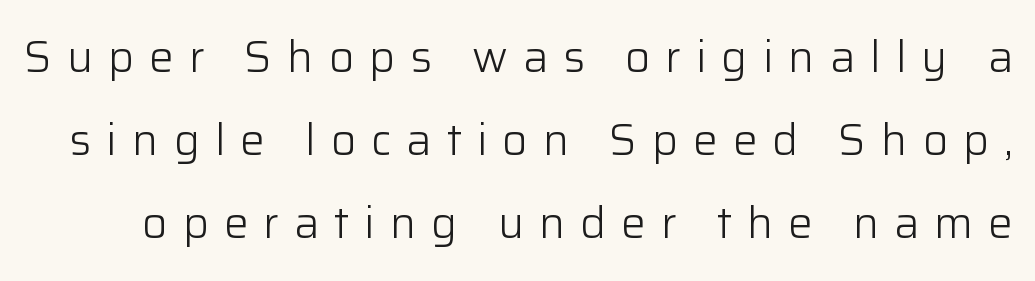
This is sans-serif lettering, the kind often seen on screens and signage. Each word looks stretched out because of the extra space between its letters. Stroke mass is kept to a normal reading level or below. Character widths vary here, with narrow letters taking less room than wide ones. Bare-footed words on every line.
